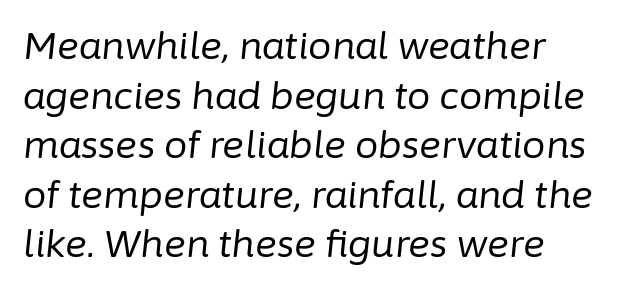
The image shows 37 px regular-weight type, italic (leaning right); set left-aligned, normal line spacing (1.34x), normal letter spacing, not underlined; low stroke contrast and a medium x-height.
